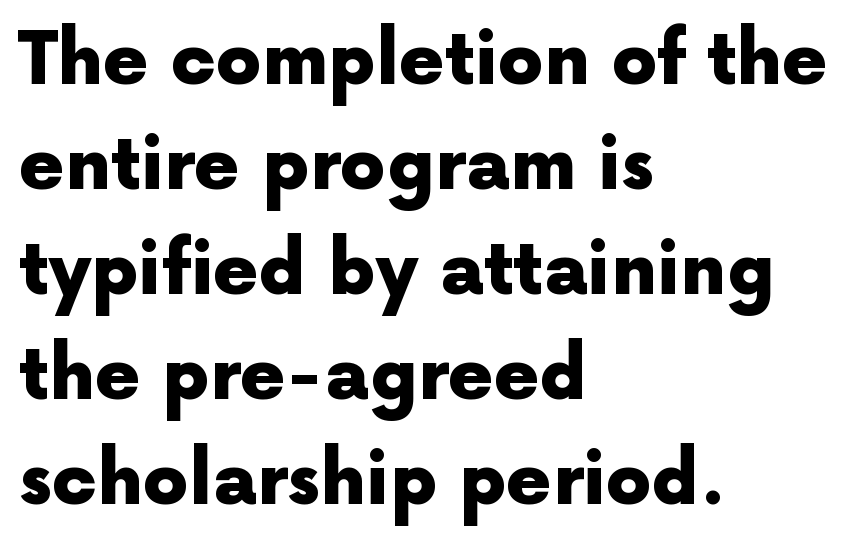
The sample has been set heavy, in full bold. If you measured baseline to baseline, you'd find a middling distance. The specimen reads as upright at a glance. These lines are rendered in a variable-pitch font.
